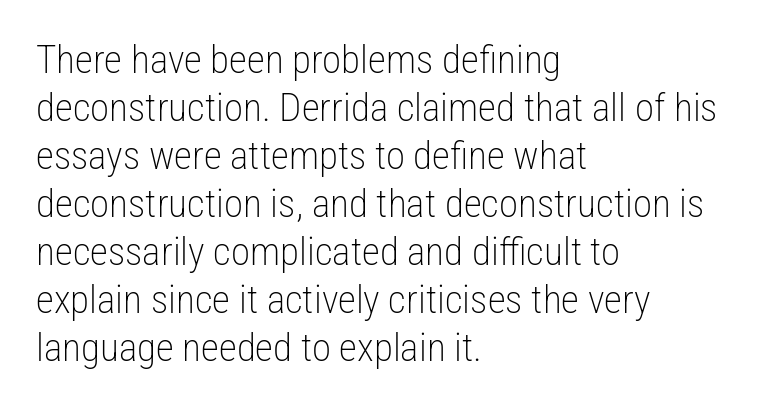
{"serif": "no", "italic": "no", "bold": "no", "weight": "light", "width": "condensed", "stroke_contrast": "low", "x_height": "medium", "monospaced": "no", "underline": "no", "align": "left", "line_spacing_ratio": 1.23, "letter_spacing": "normal", "letter_spacing_em": 0.0, "glyph_px": 39}
